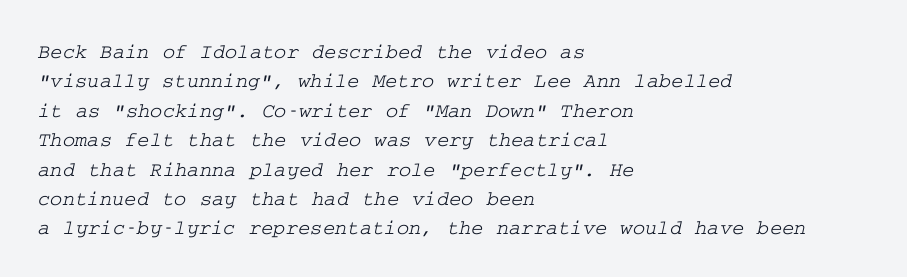
Check under the words: just untouched page. In terms of leading, this rendering sits right in the middle. The text block is weighted toward the left margin, trailing off unevenly rightward. Short note: letters normally spaced.
